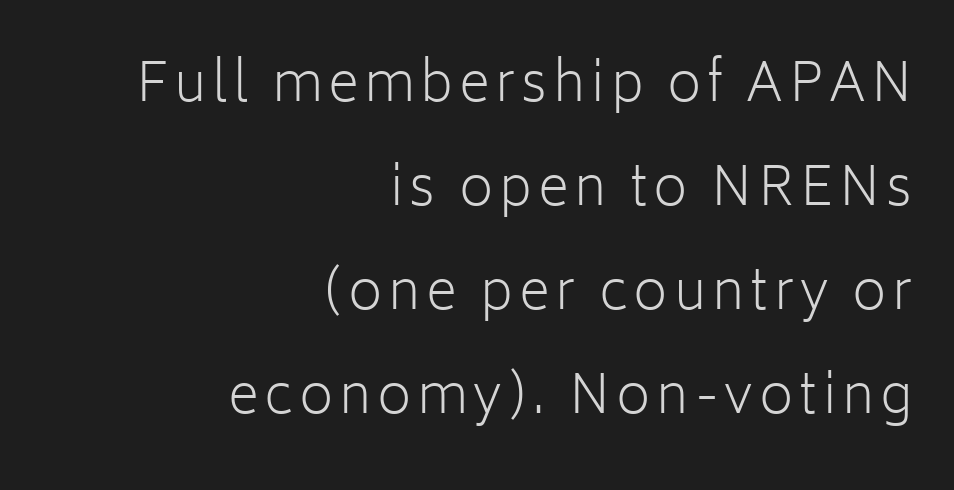
Decoration check: the copy has no underline. Font category for this specimen: sans-serif. The strokes carry an ordinary text weight at most. Each new line begins a long way beneath the previous one. If you drew a line through each stem, it would be perfectly vertical. The rendering uses natural spacing where letterforms have individual widths.
